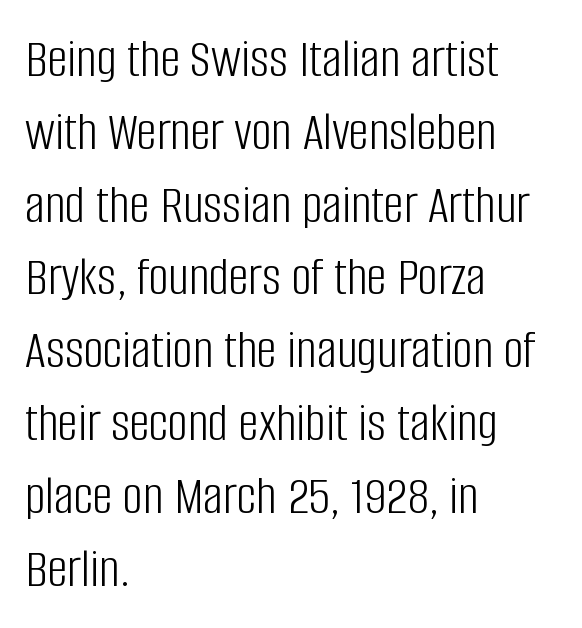
Q: Is the text bold? A: No.
Q: Is the text italic (slanted)? A: No, it is upright.
Q: Is the typeface a serif or a sans-serif typeface? A: Sans-serif.
Q: Is the text underlined? A: No.
Q: How is the paragraph aligned? A: Left-aligned.
Q: Is the spacing between letters normal or unusually wide? A: Normal.
Q: Is the spacing between lines tight, normal or loose? A: Normal.
Q: Width (condensed, normal, or wide)? A: Condensed.
Q: Stroke contrast? A: Low.
Q: x-height? A: Large.
Q: Monospaced? A: No.
